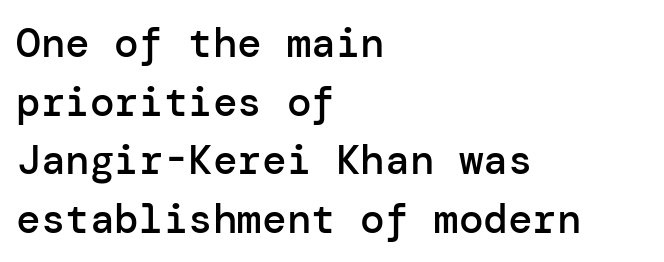
The image shows 41 px semibold sans-serif type, upright; set left-aligned, normal line spacing (1.43x), normal letter spacing, not underlined; low stroke contrast and a medium x-height.
